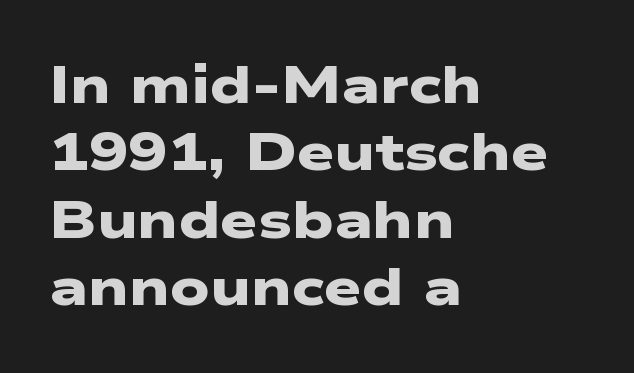
The face used here is a sans, in the tradition of grotesques and geometrics. The letters advance in unequal steps, a hallmark of proportional type. The vertical gap from one line to the next is medium. Check under the words: just untouched page. Students, this is bold: see how much ink each stroke carries. Compared with a centered layout, this one pins lines to the left instead.
